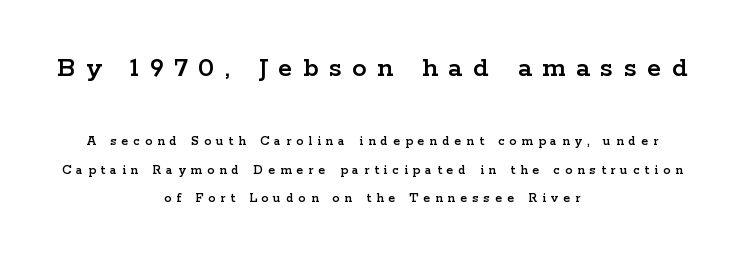
What stands out about the letter spacing? Its width — letters are far apart. Is there much room between lines? Yes — plenty of vertical air separates them. The gap between lines stays unmarked. Proportional: the letters do not fall into vertical columns. Tall strokes in this sample are plumb rather than angled.
